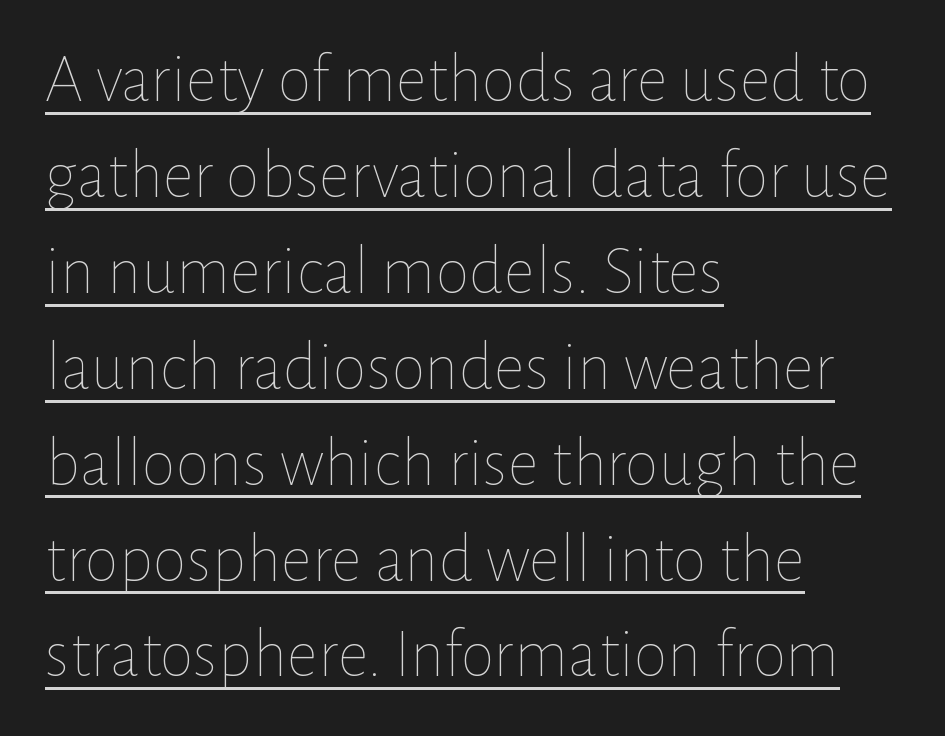
The image shows 69 px thin type, upright; set left-aligned, normal line spacing (1.39x), normal letter spacing, underlined; low stroke contrast and a medium x-height.
